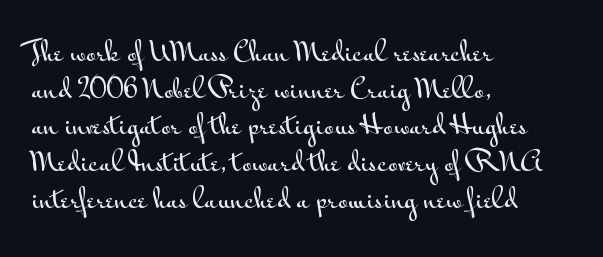
The image shows 27 px text type; set left-aligned, normal line spacing (1.36x), normal letter spacing, not underlined.
